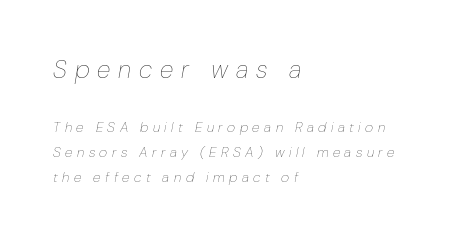
Q: Is the text bold? A: No.
Q: Is the text italic (slanted)? A: Yes, it leans right by about 10 degrees.
Q: Is the text underlined? A: No.
Q: How is the paragraph aligned? A: Left-aligned.
Q: Is the spacing between letters normal or unusually wide? A: Unusually wide.
Q: Which block of text is set in a larger size, the first (top) or the second (bottom)? A: The first (top) one.
